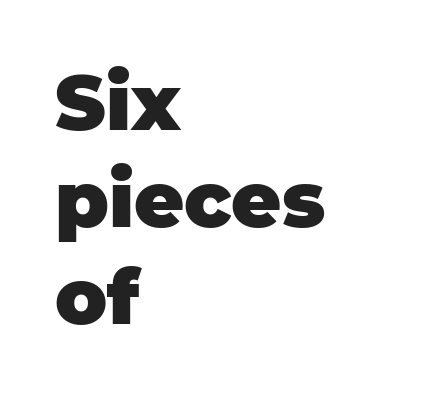
Q: Is the text bold? A: Yes.
Q: Is the text italic (slanted)? A: No, it is upright.
Q: Is the typeface a serif or a sans-serif typeface? A: Sans-serif.
Q: Is the text underlined? A: No.
Q: How is the paragraph aligned? A: Left-aligned.
Q: Is the spacing between letters normal or unusually wide? A: Normal.
Q: Is the spacing between lines tight, normal or loose? A: Normal.
Q: Width (condensed, normal, or wide)? A: Normal.
Q: Stroke contrast? A: Low.
Q: x-height? A: Large.
Q: Monospaced? A: No.
